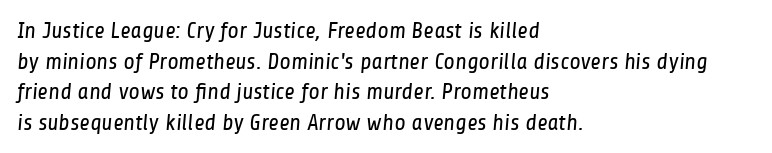
{"bold": "no", "underline": "no", "align": "left", "line_spacing": "normal", "line_spacing_ratio": 1.33, "letter_spacing": "normal", "letter_spacing_em": 0.0, "glyph_px": 23}
